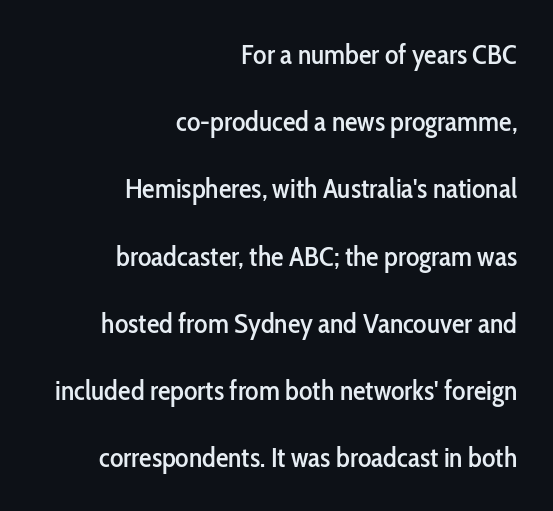
The gap between lines stays unmarked. In terms of letterform style, serifs are entirely absent. In terms of posture, this sample is upright. Leading: increased. The horizontal fit of the characters is conventional and even.
